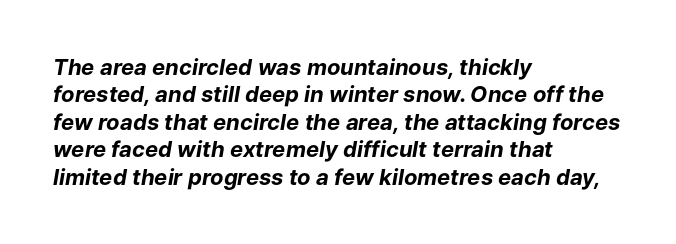
Designer's note — italics engaged. The line-height multiplier appears to be the usual default. Look at the stroke-to-counter ratio: heavy, a bold. The foot of each line stays bare and open.
